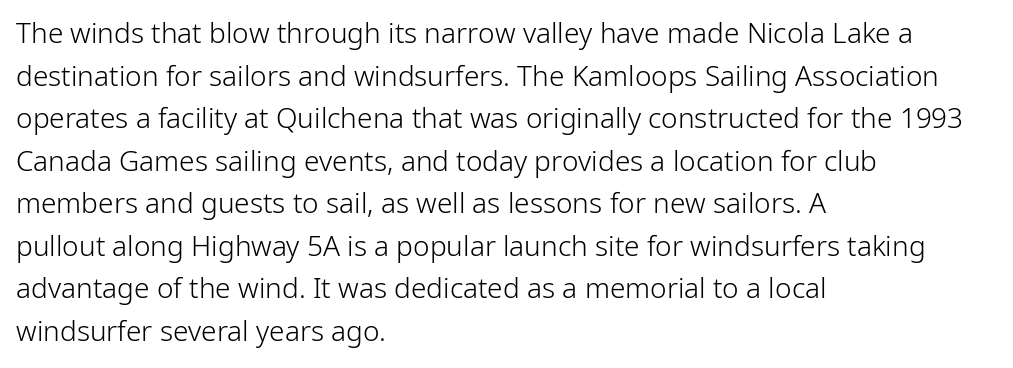
Q: Is the text bold? A: No.
Q: Is the text italic (slanted)? A: No, it is upright.
Q: Is the typeface a serif or a sans-serif typeface? A: Sans-serif.
Q: Is the text underlined? A: No.
Q: How is the paragraph aligned? A: Left-aligned.
Q: Is the spacing between letters normal or unusually wide? A: Normal.
Q: Is the spacing between lines tight, normal or loose? A: Normal.
Q: Width (condensed, normal, or wide)? A: Normal.
Q: Stroke contrast? A: Low.
Q: x-height? A: Medium.
Q: Monospaced? A: No.
